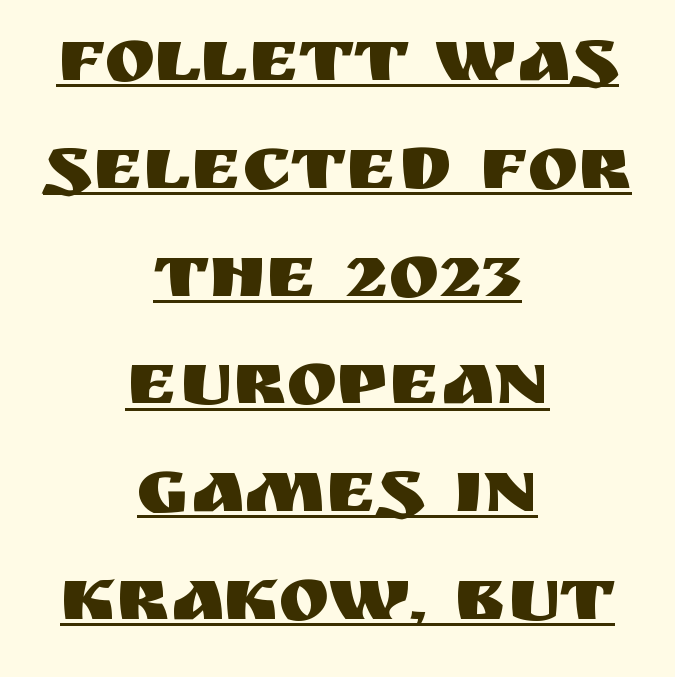
{"serif": "no", "italic": "no", "width": "normal", "stroke_contrast": "medium", "x_height": "large", "monospaced": "no", "underline": "yes", "align": "center", "line_spacing": "normal", "line_spacing_ratio": 1.4, "letter_spacing": "normal", "letter_spacing_em": 0.0, "glyph_px": 77}
